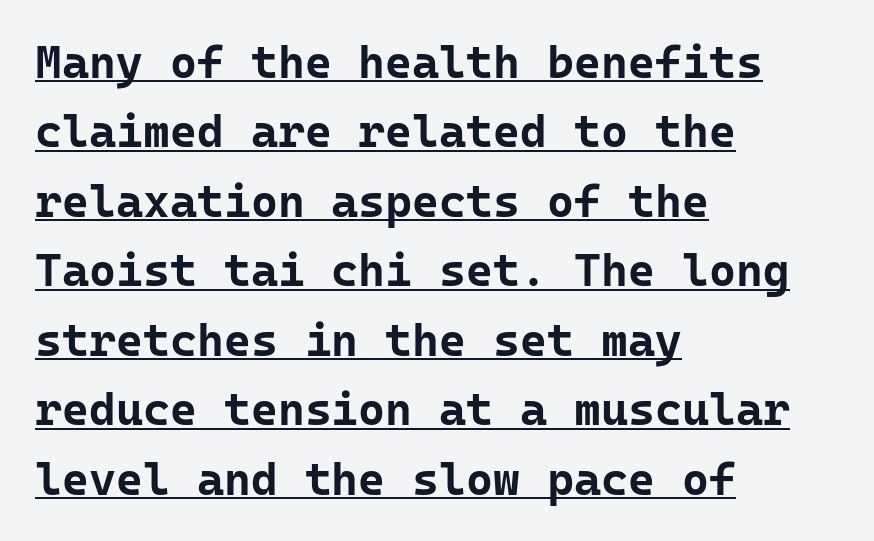
{"serif": "no", "italic": "no", "bold": "yes", "weight": "bold", "width": "normal", "stroke_contrast": "low", "x_height": "medium", "monospaced": "yes", "underline": "yes", "align": "left", "line_spacing": "normal", "line_spacing_ratio": 1.51, "letter_spacing": "normal", "letter_spacing_em": 0.0, "glyph_px": 46}
